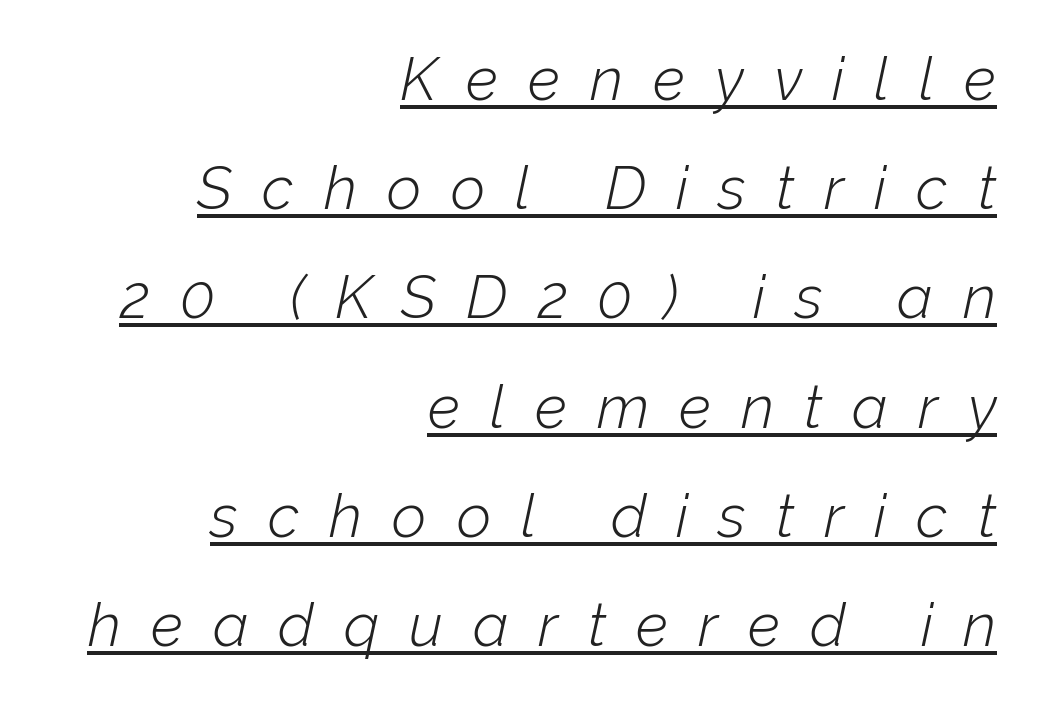
Somebody hit Ctrl+U on this one — the words are underlined. Tracking value appears strongly positive — letters spread wide. Line ends are locked; line starts wander. The face used here is proportionally spaced, like ordinary book or web type.
